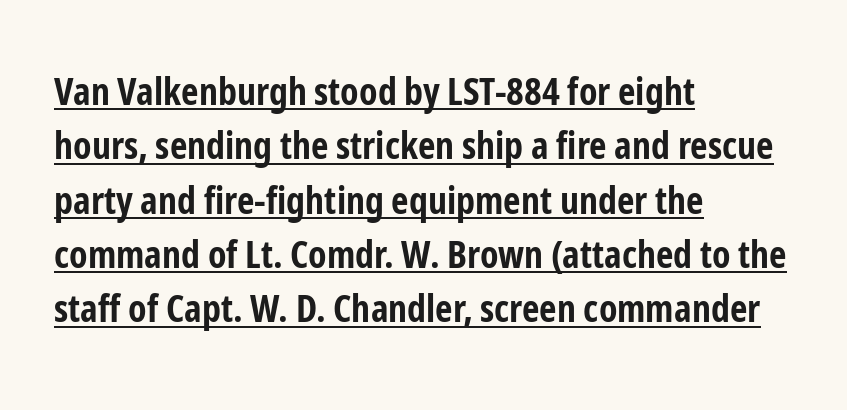
The image shows 38 px bold, condensed sans-serif type, upright; set left-aligned, normal line spacing (1.43x), normal letter spacing, underlined; low stroke contrast and a medium x-height.
